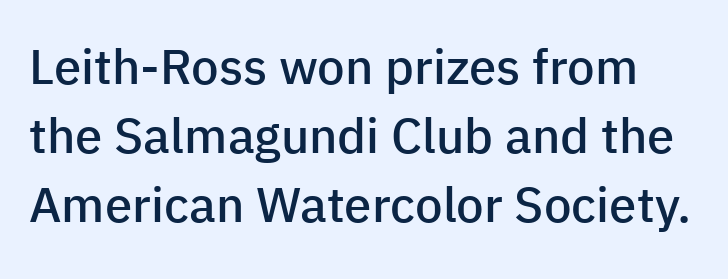
{"serif": "no", "italic": "no", "bold": "semi", "weight": "semibold", "width": "normal", "stroke_contrast": "low", "x_height": "medium", "monospaced": "no", "underline": "no", "line_spacing": "normal", "line_spacing_ratio": 1.41, "letter_spacing": "normal", "letter_spacing_em": 0.0, "glyph_px": 49}
